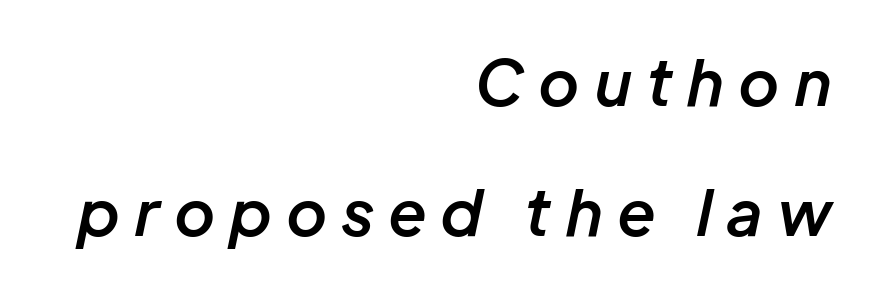
The image shows 63 px semibold type, italic (leaning right); set right-aligned, loose line spacing (2.07x), unusually wide letter spacing (+0.25 em), not underlined; low stroke contrast and a medium x-height.
